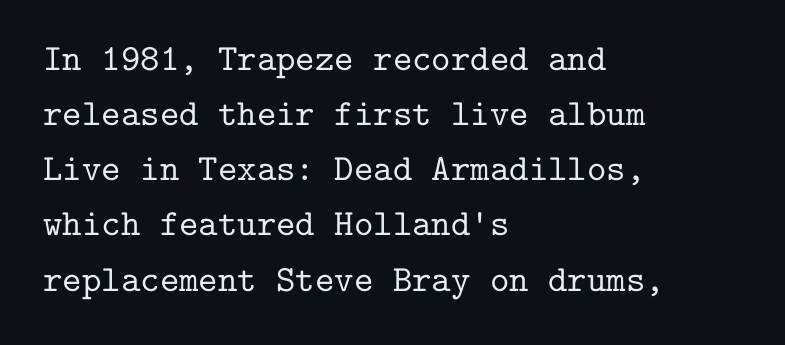
{"serif": "yes", "italic": "no", "width": "normal", "stroke_contrast": "low", "x_height": "medium", "monospaced": "yes", "underline": "no", "align": "left", "line_spacing": "normal", "line_spacing_ratio": 1.49, "letter_spacing": "normal", "letter_spacing_em": 0.0, "glyph_px": 37}
